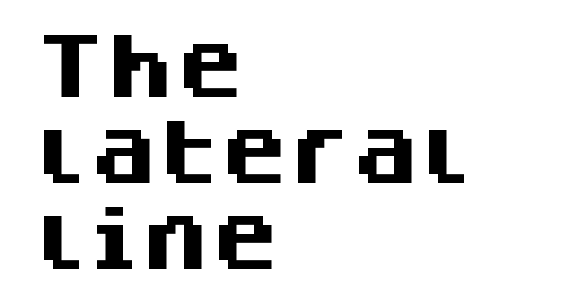
The image shows 70 px heavy sans-serif type, upright; set left-aligned, line spacing 1.23x, normal letter spacing, not underlined; medium stroke contrast and a large x-height.
